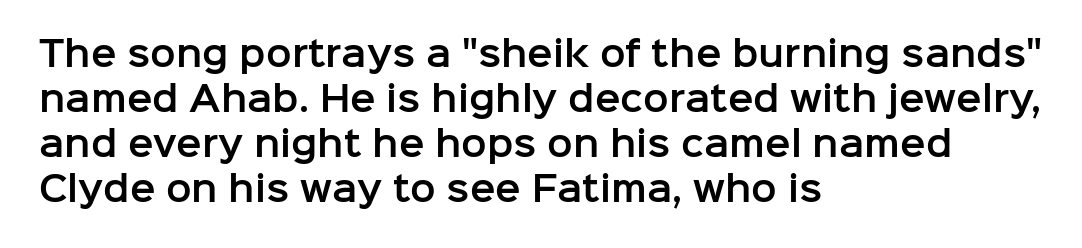
The image shows 34 px sans-serif type, upright; set left-aligned, normal line spacing (1.32x), normal letter spacing, not underlined; low stroke contrast and a medium x-height.
